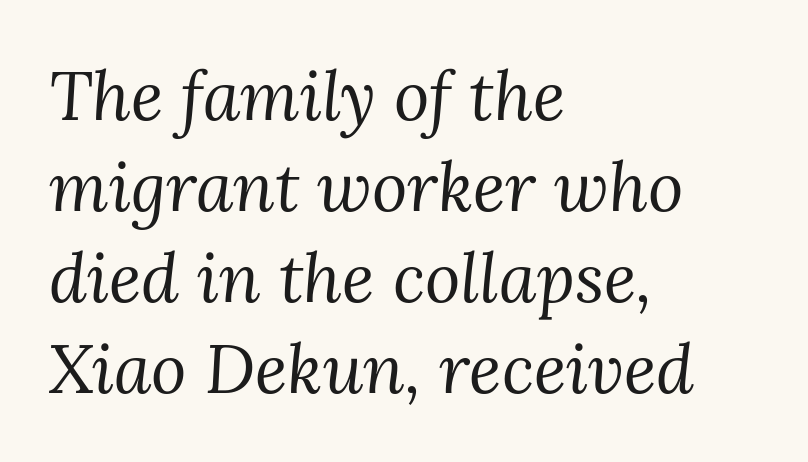
The image shows 68 px regular-weight serif type, italic (leaning right); set left-aligned, normal line spacing (1.34x), normal letter spacing, not underlined; medium stroke contrast and a medium x-height.
